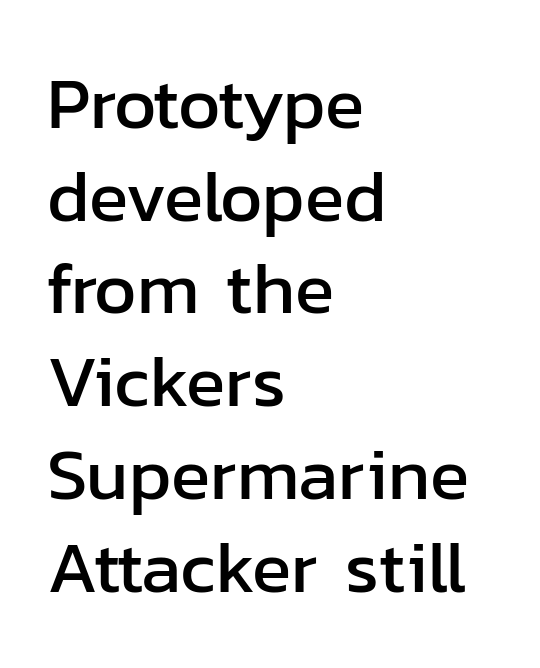
{"serif": "no", "italic": "no", "width": "normal", "stroke_contrast": "low", "x_height": "medium", "monospaced": "no", "underline": "no", "align": "left", "line_spacing": "normal", "line_spacing_ratio": 1.27, "letter_spacing": "normal", "letter_spacing_em": 0.0, "glyph_px": 73}
